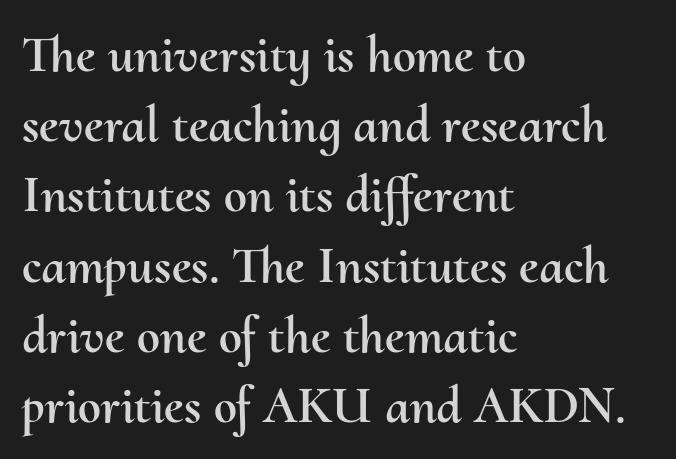
{"italic": "no", "width": "normal", "stroke_contrast": "medium", "x_height": "small", "monospaced": "no", "underline": "no", "align": "left", "line_spacing": "normal", "line_spacing_ratio": 1.35, "letter_spacing": "normal", "letter_spacing_em": 0.0, "glyph_px": 52}
